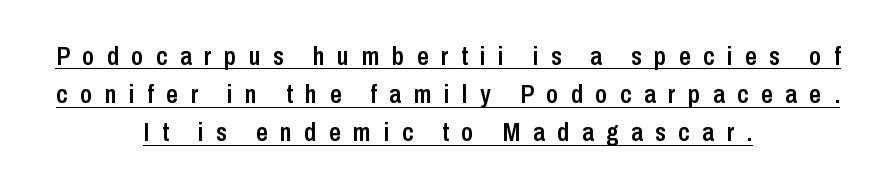
{"italic": "no", "bold": "semi", "underline": "yes", "align": "center", "line_spacing": "normal", "line_spacing_ratio": 1.47, "letter_spacing": "wide", "letter_spacing_em": 0.48, "glyph_px": 26}
